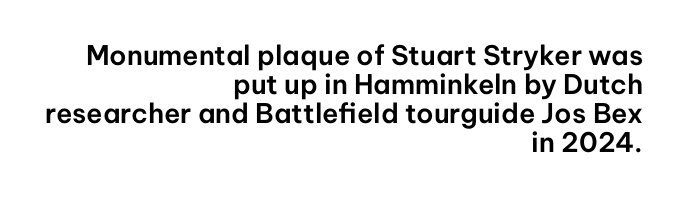
{"italic": "no", "underline": "no", "align": "right", "line_spacing": "tight", "line_spacing_ratio": 1.08, "letter_spacing": "normal", "letter_spacing_em": 0.0, "glyph_px": 27}
